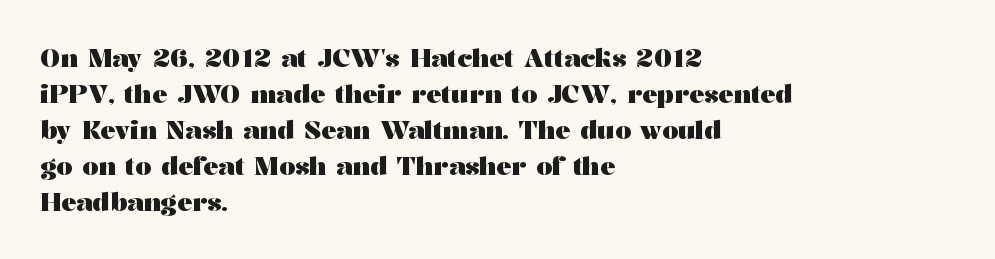
{"italic": "no", "bold": "yes", "underline": "no", "align": "left", "line_spacing": "normal", "line_spacing_ratio": 1.44, "letter_spacing": "normal", "letter_spacing_em": 0.0, "glyph_px": 25}
